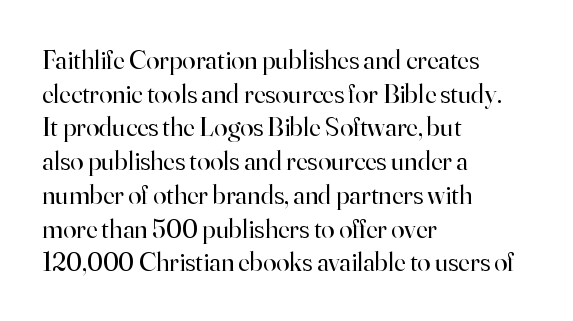
{"italic": "no", "bold": "no", "underline": "no", "align": "left", "line_spacing": "normal", "line_spacing_ratio": 1.25, "letter_spacing": "normal", "letter_spacing_em": 0.0, "glyph_px": 27}
